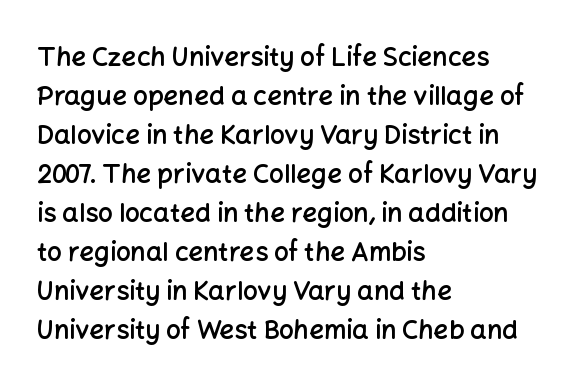
The image shows 26 px text type, upright; set left-aligned, normal line spacing (1.5x), normal letter spacing, not underlined.
